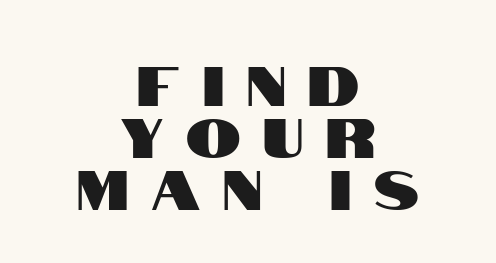
This sample has the flowing, uneven cadence of proportional lettering. Reading down the block, each line starts at a different indent, mirrored at its end. Anything drawn beneath the words? Only blank space. It's the straight-up-and-down kind of type.
